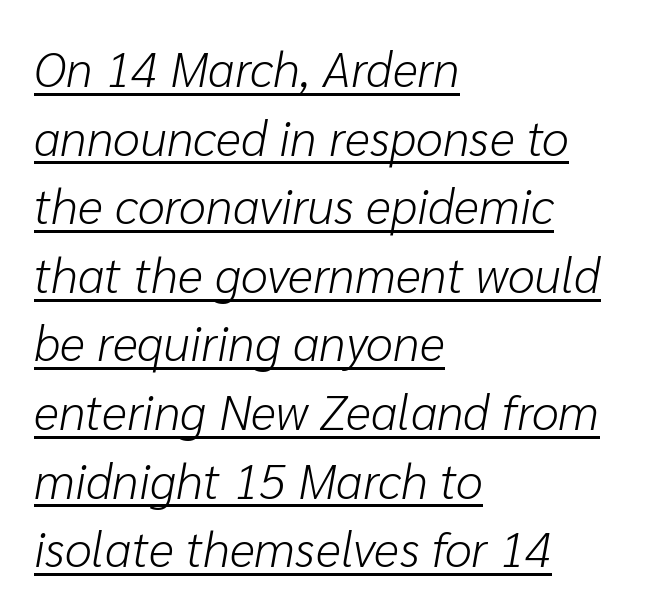
Q: Is the text bold? A: No.
Q: Is the text italic (slanted)? A: Yes, it leans right by about 10 degrees.
Q: Is the text underlined? A: Yes.
Q: How is the paragraph aligned? A: Left-aligned.
Q: Is the spacing between letters normal or unusually wide? A: Normal.
Q: Is the spacing between lines tight, normal or loose? A: Normal.
Q: Width (condensed, normal, or wide)? A: Normal.
Q: Stroke contrast? A: Low.
Q: x-height? A: Medium.
Q: Monospaced? A: No.
